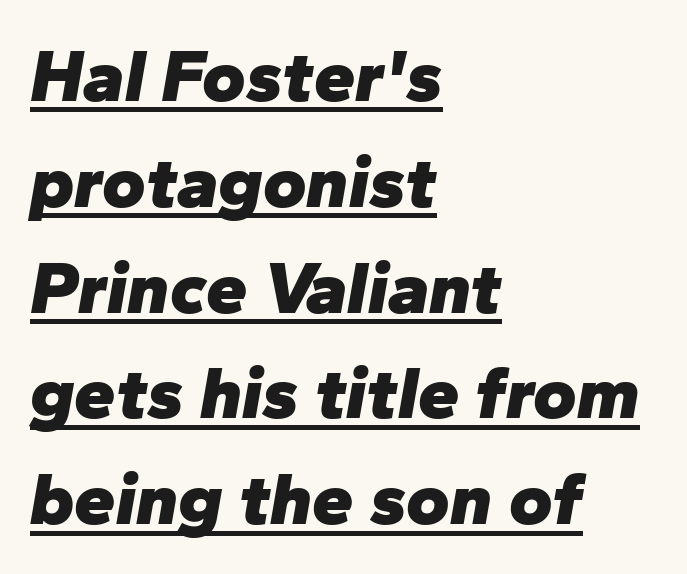
{"italic": "yes", "lean": "right", "slant_degrees": 10, "bold": "yes", "weight": "heavy", "width": "normal", "stroke_contrast": "low", "x_height": "medium", "monospaced": "no", "underline": "yes", "align": "left", "line_spacing": "normal", "line_spacing_ratio": 1.43, "letter_spacing": "normal", "letter_spacing_em": 0.0, "glyph_px": 74}
